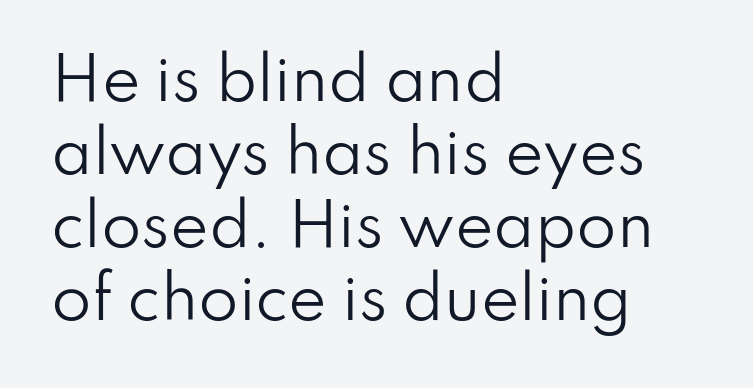
The font family rendered here belongs to the sans-serif group. The area under the type is left untouched. The paragraph has a hard left edge and a soft right edge. The passage shown stacks its lines at a standard gap.
